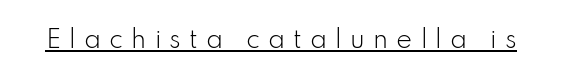
{"italic": "no", "bold": "no", "underline": "yes", "letter_spacing": "wide", "letter_spacing_em": 0.34, "glyph_px": 24}
